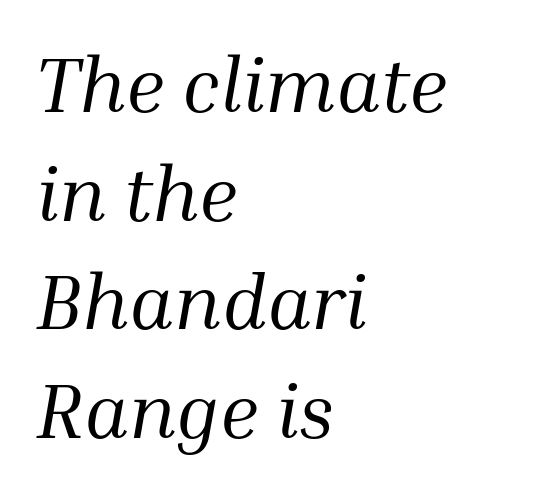
The image shows 77 px regular-weight serif type, italic (leaning right); set left-aligned, normal line spacing (1.41x), normal letter spacing, not underlined; medium stroke contrast and a medium x-height.
